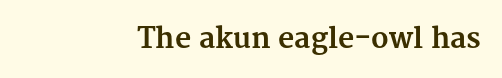
The image shows 28 px bold serif type, upright; set right-aligned, normal letter spacing, not underlined; medium stroke contrast and a medium x-height.
